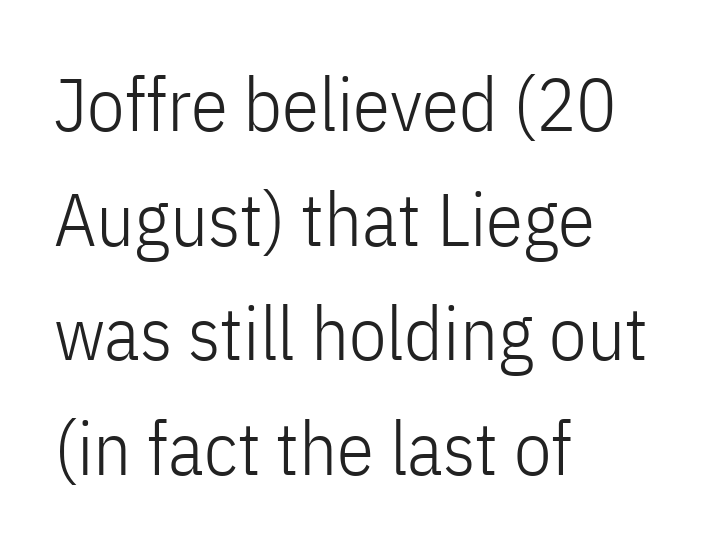
The image shows 75 px light, condensed sans-serif type, upright; set left-aligned, normal line spacing (1.53x), normal letter spacing, not underlined; low stroke contrast and a medium x-height.
